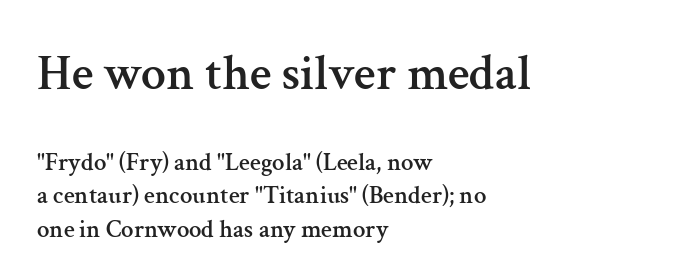
Q: Is the text italic (slanted)? A: No, it is upright.
Q: Is the typeface a serif or a sans-serif typeface? A: Serif.
Q: Is the text underlined? A: No.
Q: How is the paragraph aligned? A: Left-aligned.
Q: Is the spacing between letters normal or unusually wide? A: Normal.
Q: Is the spacing between lines tight, normal or loose? A: Normal.
Q: Which block of text is set in a larger size, the first (top) or the second (bottom)? A: The first (top) one.
Q: Width (condensed, normal, or wide)? A: Normal.
Q: Stroke contrast? A: Medium.
Q: x-height? A: Medium.
Q: Monospaced? A: No.
